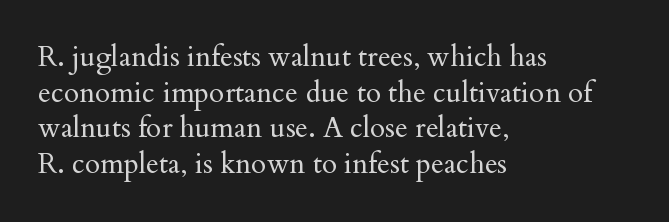
Q: Is the text bold? A: No.
Q: Is the text italic (slanted)? A: No, it is upright.
Q: Is the typeface a serif or a sans-serif typeface? A: Serif.
Q: Is the text underlined? A: No.
Q: How is the paragraph aligned? A: Left-aligned.
Q: Is the spacing between letters normal or unusually wide? A: Normal.
Q: Is the spacing between lines tight, normal or loose? A: Normal.
Q: Width (condensed, normal, or wide)? A: Normal.
Q: Stroke contrast? A: Medium.
Q: x-height? A: Small.
Q: Monospaced? A: No.
